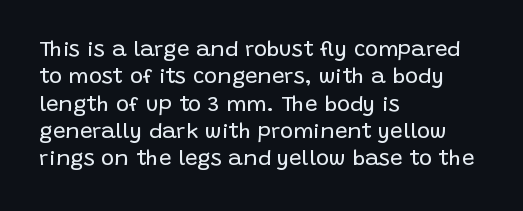
{"italic": "no", "bold": "no", "underline": "no", "align": "left", "line_spacing_ratio": 1.24, "letter_spacing": "normal", "letter_spacing_em": 0.0, "glyph_px": 22}
